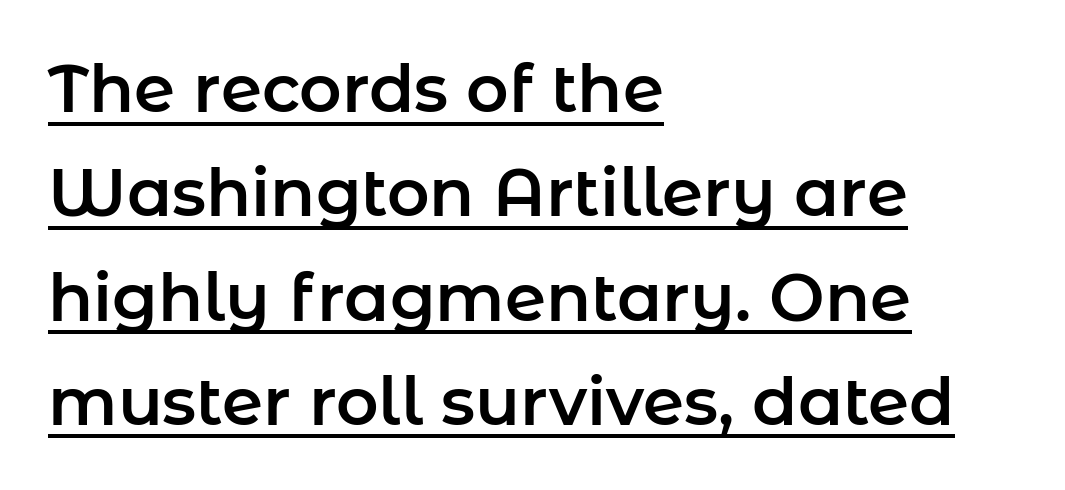
{"serif": "no", "italic": "no", "width": "normal", "stroke_contrast": "low", "x_height": "medium", "monospaced": "no", "underline": "yes", "align": "left", "line_spacing": "normal", "line_spacing_ratio": 1.58, "letter_spacing": "normal", "letter_spacing_em": 0.0, "glyph_px": 66}
